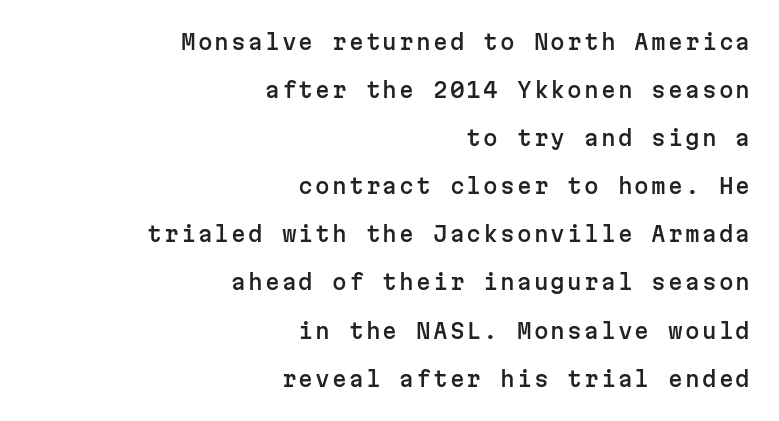
Q: Is the text italic (slanted)? A: No, it is upright.
Q: Is the text underlined? A: No.
Q: How is the paragraph aligned? A: Right-aligned.
Q: Is the spacing between lines tight, normal or loose? A: Loose.
